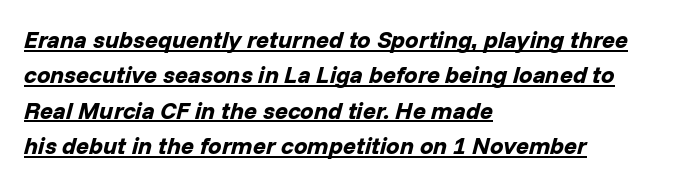
{"italic": "yes", "lean": "right", "slant_degrees": 14, "bold": "yes", "underline": "yes", "align": "left", "line_spacing": "normal", "line_spacing_ratio": 1.47, "letter_spacing": "normal", "letter_spacing_em": 0.0, "glyph_px": 24}
